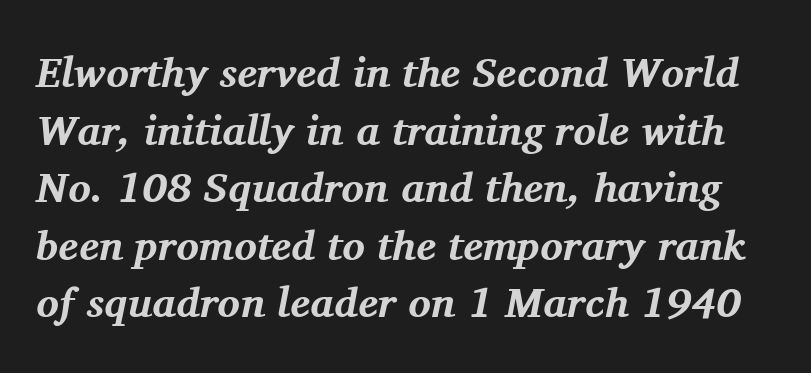
{"serif": "yes", "italic": "yes", "lean": "right", "slant_degrees": 11, "bold": "yes", "weight": "bold", "width": "normal", "stroke_contrast": "medium", "x_height": "medium", "monospaced": "no", "underline": "no", "line_spacing": "normal", "line_spacing_ratio": 1.37, "letter_spacing": "normal", "letter_spacing_em": 0.0, "glyph_px": 42}
